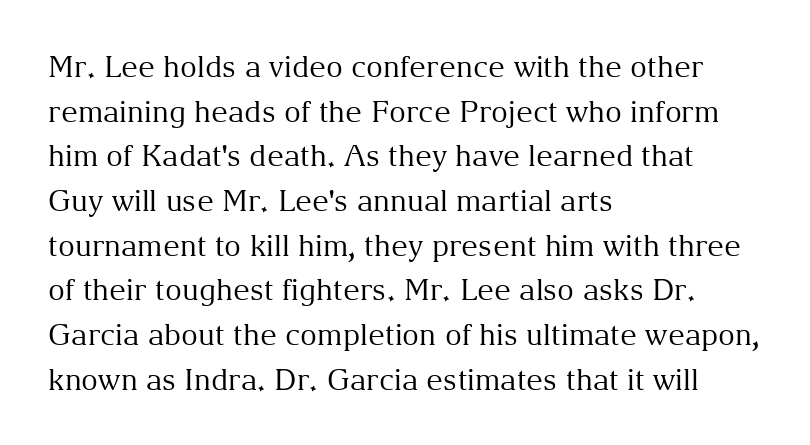
Check where the strokes stop: tiny serifs finish them off. The lettering stays uniformly vertical, giving the passage a roman look. The font is comparable to plain body text, perhaps lighter. This sample has the flowing, uneven cadence of proportional lettering.
